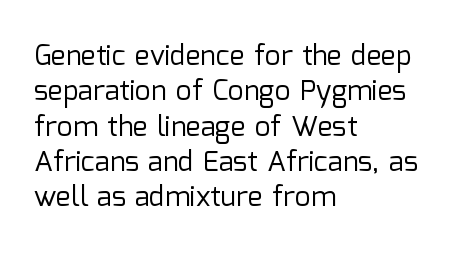
Each letter's strokes conclude bluntly, with no projecting serifs. Line starts are locked; line ends wander. This reads as an unemphasized weight, regular at the heaviest. Does extra space separate the letters? No, they use regular spacing.
